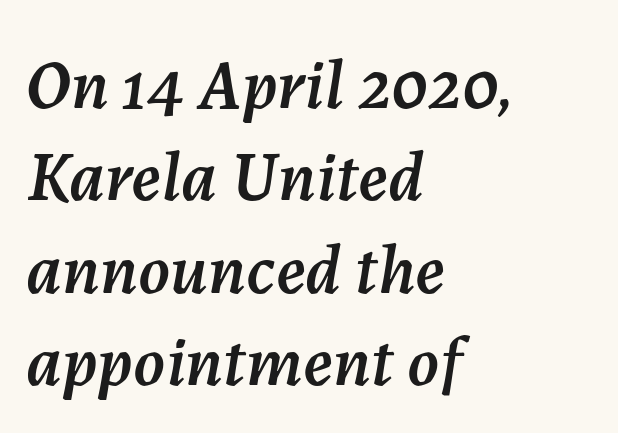
The image shows 71 px text type, italic (leaning right); set left-aligned, normal line spacing (1.3x), normal letter spacing, not underlined; medium stroke contrast and a medium x-height.
